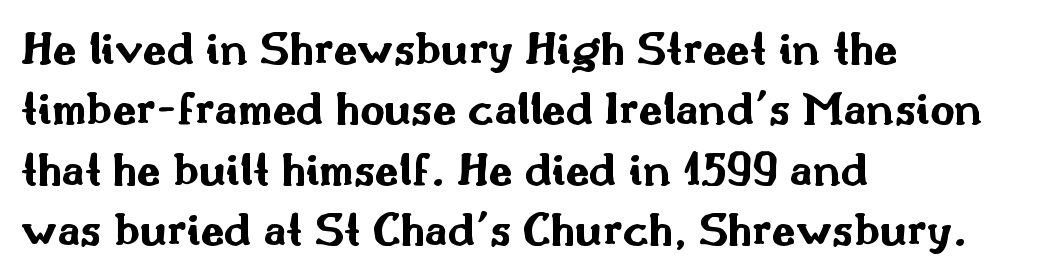
{"serif": "no", "italic": "no", "bold": "yes", "weight": "bold", "width": "wide", "stroke_contrast": "medium", "x_height": "small", "monospaced": "no", "underline": "no", "align": "left", "line_spacing": "normal", "line_spacing_ratio": 1.26, "letter_spacing": "normal", "letter_spacing_em": 0.0, "glyph_px": 48}
